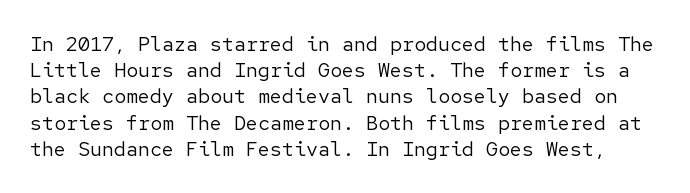
A roman cut, with each character standing at attention. Students, note that the glyphs here touch the page at normal intervals. The baseline area is clear. No chunkiness to these letters — they're not bold. Normally led — the rows are evenly, conventionally spaced.
